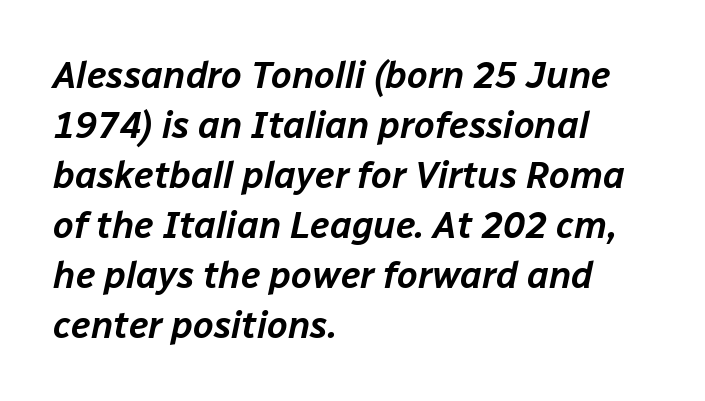
{"italic": "yes", "lean": "right", "slant_degrees": 12, "width": "normal", "stroke_contrast": "low", "x_height": "medium", "monospaced": "no", "underline": "no", "align": "left", "line_spacing": "normal", "line_spacing_ratio": 1.35, "letter_spacing": "normal", "letter_spacing_em": 0.0, "glyph_px": 37}
